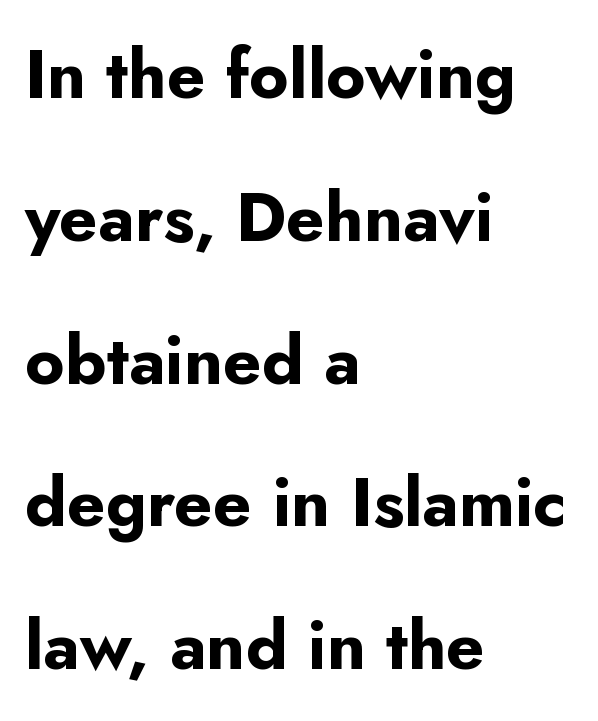
{"serif": "no", "italic": "no", "bold": "yes", "weight": "bold", "width": "normal", "stroke_contrast": "low", "x_height": "small", "monospaced": "no", "underline": "no", "align": "left", "line_spacing": "loose", "line_spacing_ratio": 2.1, "letter_spacing": "normal", "letter_spacing_em": 0.0, "glyph_px": 68}
